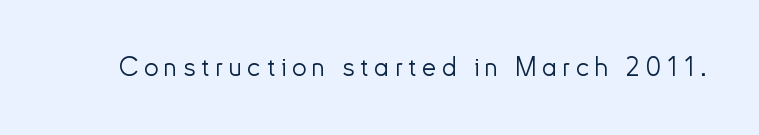
The image shows 26 px text type, upright; set unusually wide letter spacing (+0.22 em), not underlined.
